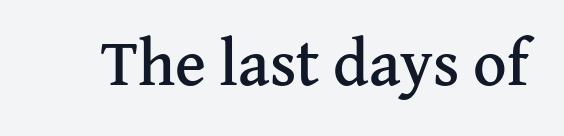
{"serif": "yes", "italic": "no", "width": "normal", "stroke_contrast": "medium", "x_height": "medium", "monospaced": "no", "underline": "no", "letter_spacing": "normal", "letter_spacing_em": 0.0, "glyph_px": 65}
